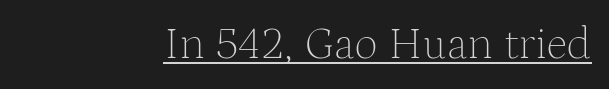
Q: Is the text bold? A: No.
Q: Is the text italic (slanted)? A: No, it is upright.
Q: Is the typeface a serif or a sans-serif typeface? A: Serif.
Q: Is the text underlined? A: Yes.
Q: How is the paragraph aligned? A: Right-aligned.
Q: Is the spacing between letters normal or unusually wide? A: Normal.
Q: Width (condensed, normal, or wide)? A: Normal.
Q: Stroke contrast? A: Medium.
Q: x-height? A: Medium.
Q: Monospaced? A: No.
